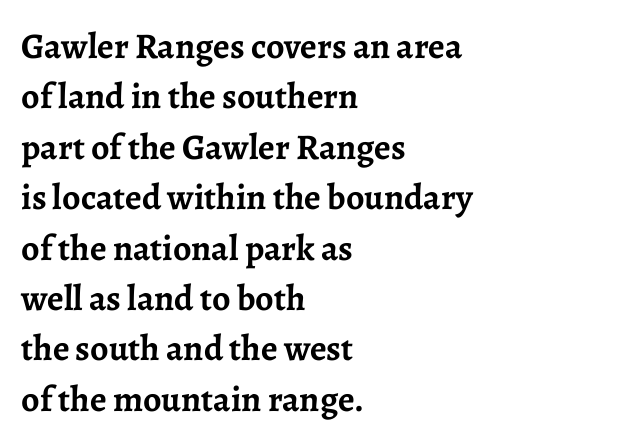
{"serif": "yes", "italic": "no", "bold": "yes", "weight": "semibold", "width": "normal", "stroke_contrast": "low", "x_height": "medium", "monospaced": "no", "underline": "no", "align": "left", "line_spacing": "normal", "line_spacing_ratio": 1.4, "letter_spacing": "normal", "letter_spacing_em": 0.0, "glyph_px": 36}
